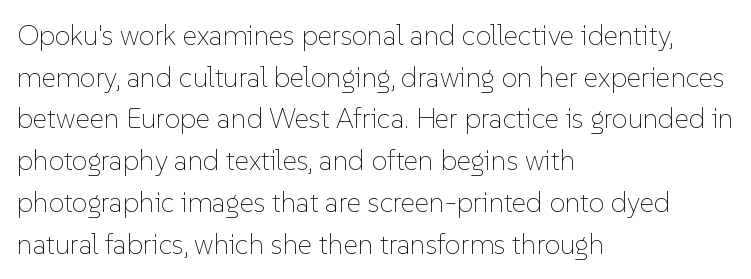
The image shows 28 px thin type, upright; set left-aligned, normal line spacing (1.49x), normal letter spacing, not underlined; low stroke contrast and a medium x-height.
